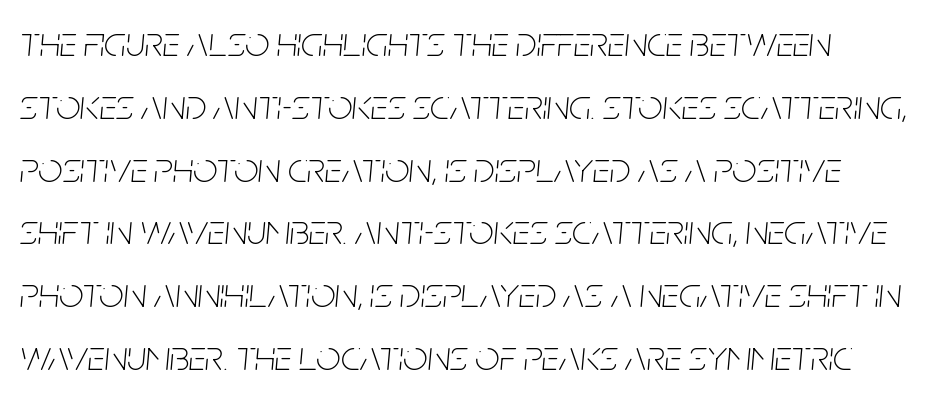
{"italic": "yes", "lean": "right", "slant_degrees": 5, "bold": "no", "weight": "thin", "width": "condensed", "stroke_contrast": "low", "x_height": "large", "monospaced": "no", "underline": "no", "align": "left", "line_spacing": "normal", "line_spacing_ratio": 1.46, "letter_spacing": "normal", "letter_spacing_em": 0.0, "glyph_px": 43}
